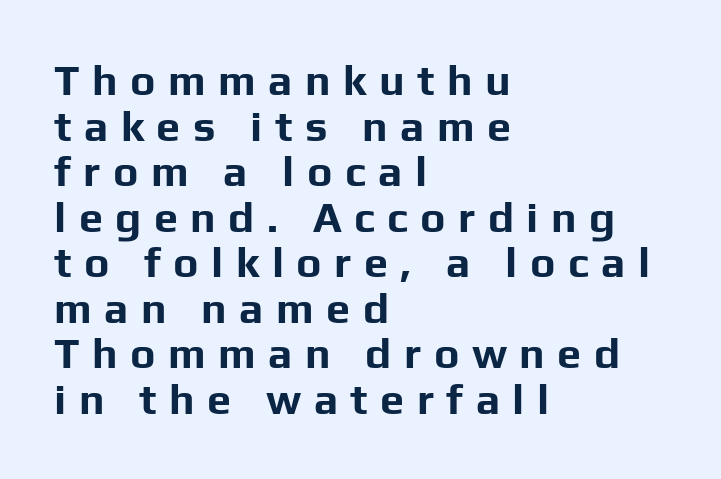
{"serif": "no", "italic": "no", "bold": "yes", "weight": "bold", "width": "normal", "stroke_contrast": "low", "x_height": "medium", "monospaced": "no", "underline": "no", "align": "left", "line_spacing": "tight", "line_spacing_ratio": 1.06, "letter_spacing": "wide", "letter_spacing_em": 0.29, "glyph_px": 43}
